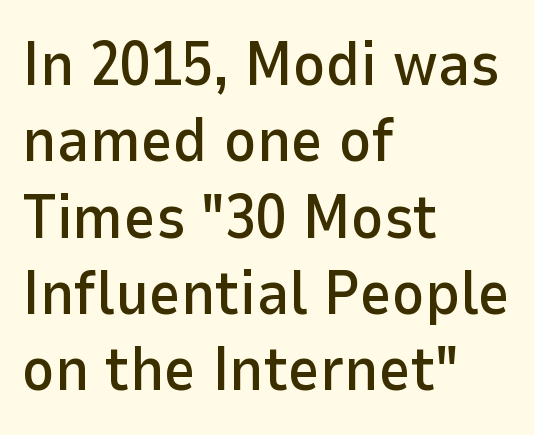
These lines stack with their left ends in a neat column. These lines are composed in type without serifs. A typesetter would call this zero additional tracking. You could not count columns in this text — the font is proportionally spaced. Unmarked baselines from the first word to the last.
